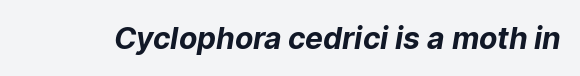
Q: Is the text bold? A: Yes.
Q: Is the typeface a serif or a sans-serif typeface? A: Sans-serif.
Q: Is the text underlined? A: No.
Q: Is the spacing between letters normal or unusually wide? A: Normal.
Q: Width (condensed, normal, or wide)? A: Normal.
Q: Stroke contrast? A: Low.
Q: x-height? A: Medium.
Q: Monospaced? A: No.
